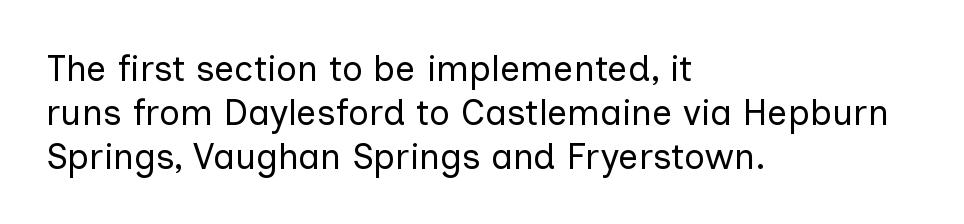
The image shows 36 px regular-weight sans-serif type, upright; set left-aligned, line spacing 1.22x, normal letter spacing, not underlined; low stroke contrast and a medium x-height.
